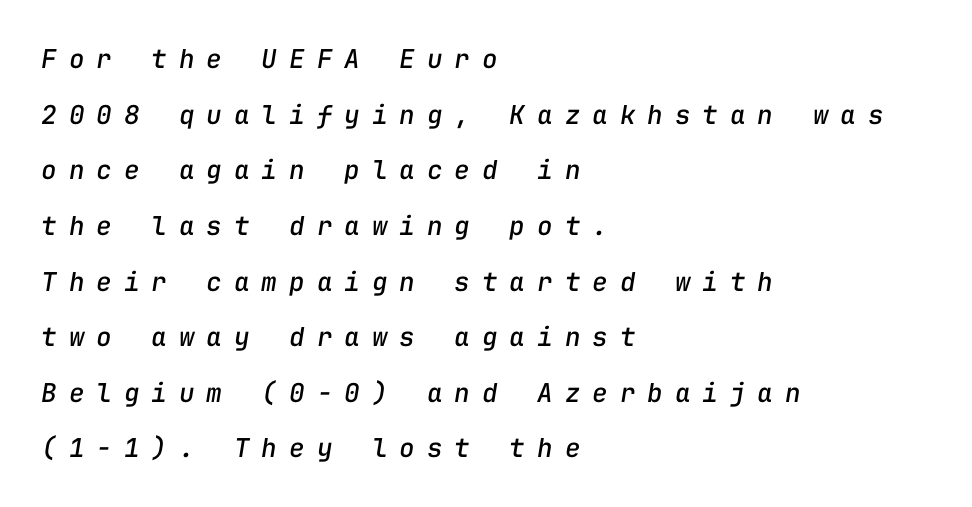
{"italic": "yes", "lean": "right", "slant_degrees": 9, "underline": "no", "align": "left", "line_spacing": "loose", "line_spacing_ratio": 2.14, "letter_spacing": "wide", "letter_spacing_em": 0.46, "glyph_px": 26}
